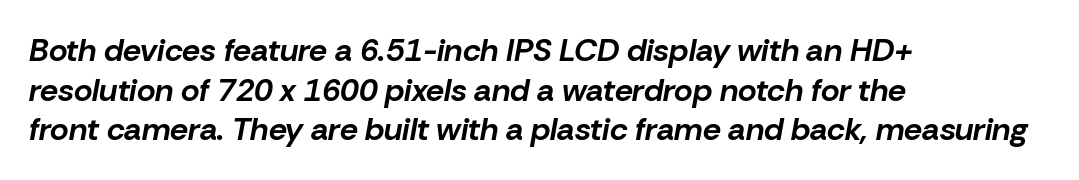
The image shows 32 px bold type, italic (leaning right); set left-aligned, line spacing 1.24x, normal letter spacing, not underlined; low stroke contrast and a medium x-height.
